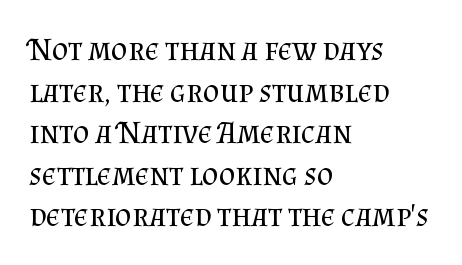
{"serif": "yes", "italic": "no", "bold": "no", "weight": "regular", "width": "normal", "stroke_contrast": "medium", "x_height": "small", "monospaced": "no", "underline": "no", "align": "left", "line_spacing": "normal", "line_spacing_ratio": 1.3, "letter_spacing": "normal", "letter_spacing_em": 0.0, "glyph_px": 32}
